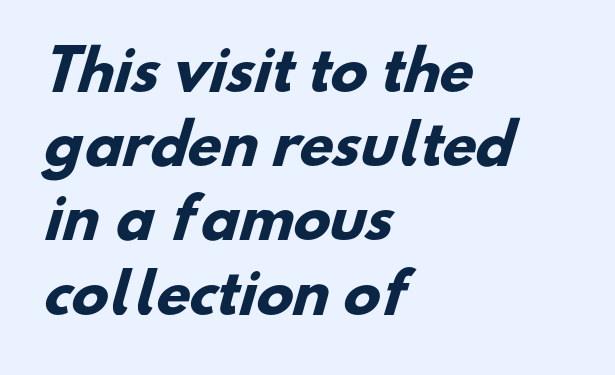
The image shows 55 px heavy sans-serif type; set left-aligned, normal line spacing (1.35x), normal letter spacing, not underlined; low stroke contrast and a small x-height.
